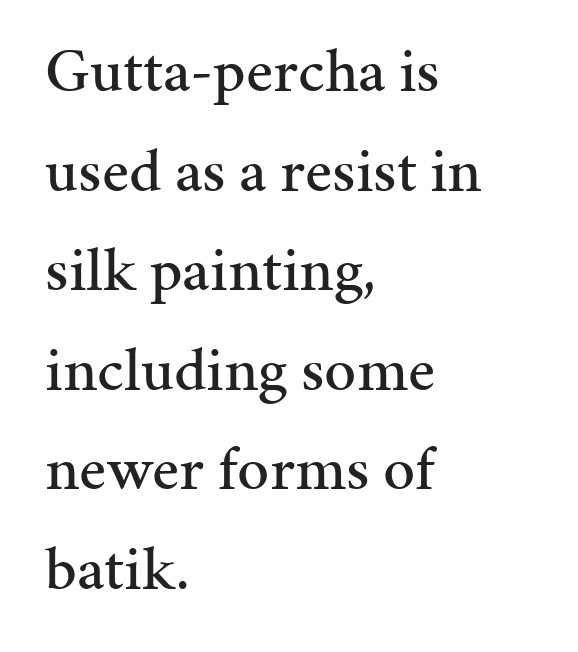
{"serif": "yes", "italic": "no", "width": "normal", "stroke_contrast": "medium", "x_height": "medium", "monospaced": "no", "underline": "no", "align": "left", "line_spacing": "normal", "line_spacing_ratio": 1.58, "letter_spacing": "normal", "letter_spacing_em": 0.0, "glyph_px": 63}
